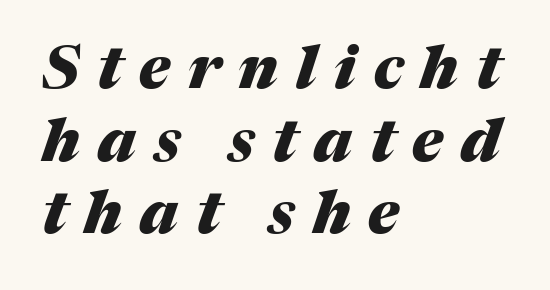
Q: Is the text bold? A: Yes.
Q: Is the text italic (slanted)? A: Yes, it leans right by about 17 degrees.
Q: Is the text underlined? A: No.
Q: How is the paragraph aligned? A: Left-aligned.
Q: Is the spacing between letters normal or unusually wide? A: Unusually wide.
Q: Width (condensed, normal, or wide)? A: Normal.
Q: Stroke contrast? A: Medium.
Q: x-height? A: Medium.
Q: Monospaced? A: No.
